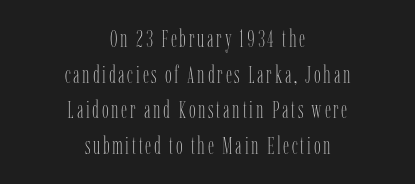
Do the letters lean? They stand straight. Any mark beneath the type? The region is blank. Stems and bowls with no extra thickness — not bold. The rendering positions every line midway between the sides.
